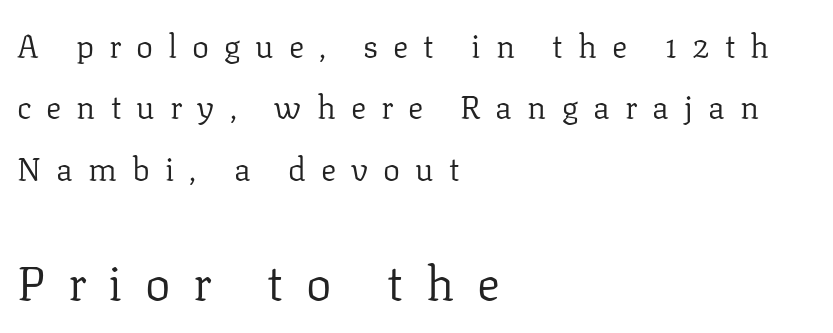
{"serif": "yes", "italic": "no", "bold": "no", "weight": "regular", "width": "normal", "stroke_contrast": "low", "x_height": "medium", "monospaced": "no", "underline": "no", "align": "left", "line_spacing": "loose", "line_spacing_ratio": 1.92, "letter_spacing": "wide", "letter_spacing_em": 0.47, "larger_block": "second", "size_ratio": 1.5, "glyph_px": 48}
